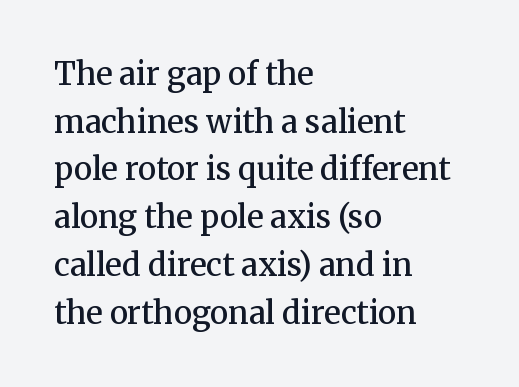
{"serif": "yes", "italic": "no", "bold": "semi", "weight": "semibold", "width": "normal", "stroke_contrast": "medium", "x_height": "medium", "monospaced": "no", "underline": "no", "align": "left", "line_spacing": "normal", "line_spacing_ratio": 1.54, "letter_spacing": "normal", "letter_spacing_em": 0.0, "glyph_px": 31}
